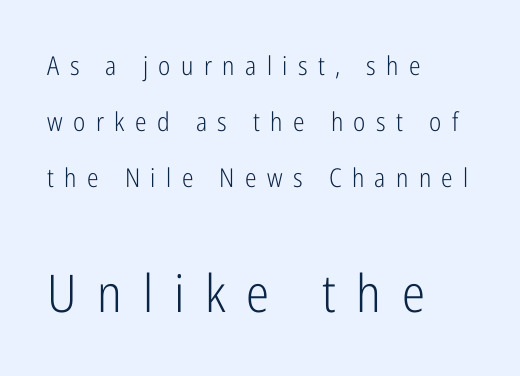
Caption: multi-line text, flush left, ragged right. You could only call the tracking loose — the letters float apart. Quick note: interline space is abundant. This sample has the flowing, uneven cadence of proportional lettering.
